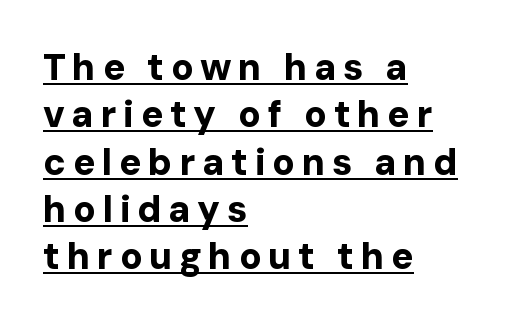
Q: Is the text bold? A: Yes.
Q: Is the text italic (slanted)? A: No, it is upright.
Q: Is the typeface a serif or a sans-serif typeface? A: Sans-serif.
Q: Is the text underlined? A: Yes.
Q: How is the paragraph aligned? A: Left-aligned.
Q: Is the spacing between lines tight, normal or loose? A: Normal.
Q: Width (condensed, normal, or wide)? A: Normal.
Q: Stroke contrast? A: Low.
Q: x-height? A: Medium.
Q: Monospaced? A: No.
